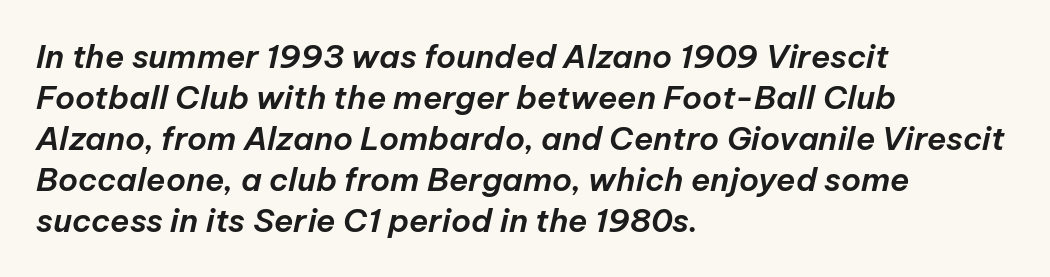
The image shows 32 px text type, italic (leaning right); set left-aligned, normal line spacing (1.28x), normal letter spacing, not underlined; low stroke contrast and a medium x-height.
